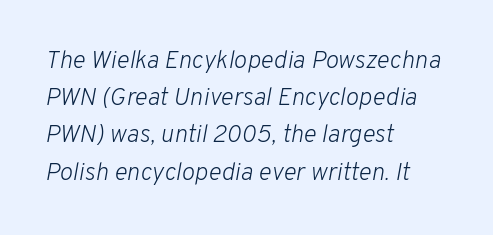
The lines in this sample share a left origin and differ only in where they stop. No extra tracking has been applied to these lines. Descenders are the only things crossing below the line. An italicized treatment has been applied to the whole sample. The passage shown is not bold in any degree.
